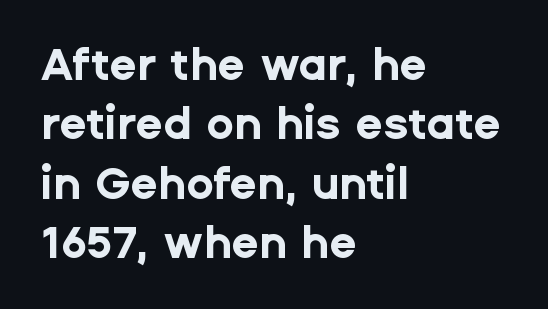
Q: Is the text bold? A: Yes.
Q: Is the text italic (slanted)? A: No, it is upright.
Q: Is the typeface a serif or a sans-serif typeface? A: Sans-serif.
Q: Is the text underlined? A: No.
Q: How is the paragraph aligned? A: Left-aligned.
Q: Is the spacing between letters normal or unusually wide? A: Normal.
Q: Is the spacing between lines tight, normal or loose? A: Normal.
Q: Width (condensed, normal, or wide)? A: Normal.
Q: Stroke contrast? A: Low.
Q: x-height? A: Medium.
Q: Monospaced? A: No.
